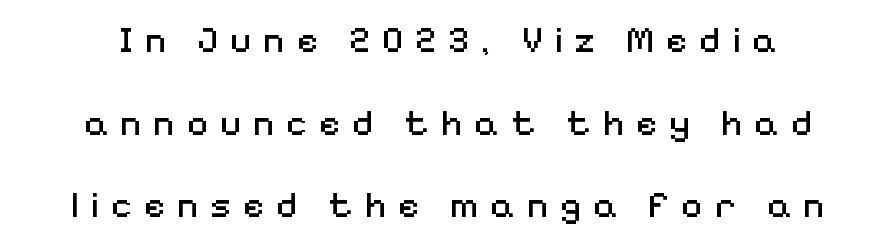
The image shows 37 px regular-weight sans-serif type, upright; set centered, loose line spacing (2.23x), unusually wide letter spacing (+0.31 em), not underlined; medium stroke contrast and a medium x-height.
